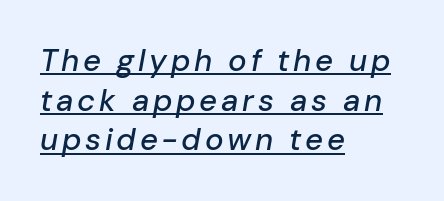
The rendered words wear a rule along their underside. Compared with typical paragraphs, the rows here are spaced about the same. Varying glyph widths throughout — classic text-font behaviour. A classic flush-left, rag-right setting is used for this passage. An italicized treatment has been applied to the whole sample.
